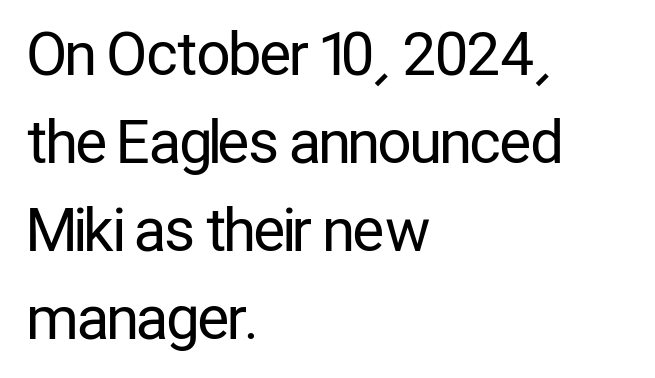
The image shows 59 px regular-weight, condensed sans-serif type, upright; set left-aligned, normal line spacing (1.49x), normal letter spacing, not underlined; low stroke contrast and a medium x-height.
